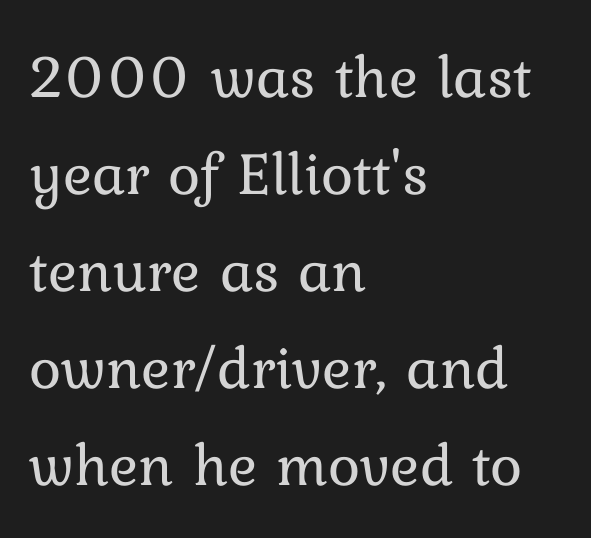
Q: Is the text bold? A: No.
Q: Is the text italic (slanted)? A: No, it is upright.
Q: Is the text underlined? A: No.
Q: How is the paragraph aligned? A: Left-aligned.
Q: Is the spacing between letters normal or unusually wide? A: Normal.
Q: Is the spacing between lines tight, normal or loose? A: Normal.
Q: Width (condensed, normal, or wide)? A: Normal.
Q: Stroke contrast? A: Low.
Q: x-height? A: Medium.
Q: Monospaced? A: No.
